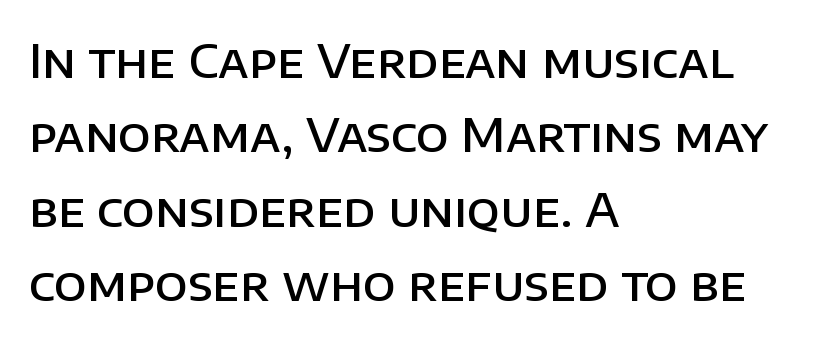
Q: Is the text bold? A: Semi-bold.
Q: Is the text italic (slanted)? A: No, it is upright.
Q: Is the typeface a serif or a sans-serif typeface? A: Sans-serif.
Q: Is the text underlined? A: No.
Q: How is the paragraph aligned? A: Left-aligned.
Q: Is the spacing between letters normal or unusually wide? A: Normal.
Q: Is the spacing between lines tight, normal or loose? A: Normal.
Q: Width (condensed, normal, or wide)? A: Normal.
Q: Stroke contrast? A: Low.
Q: x-height? A: Large.
Q: Monospaced? A: No.
